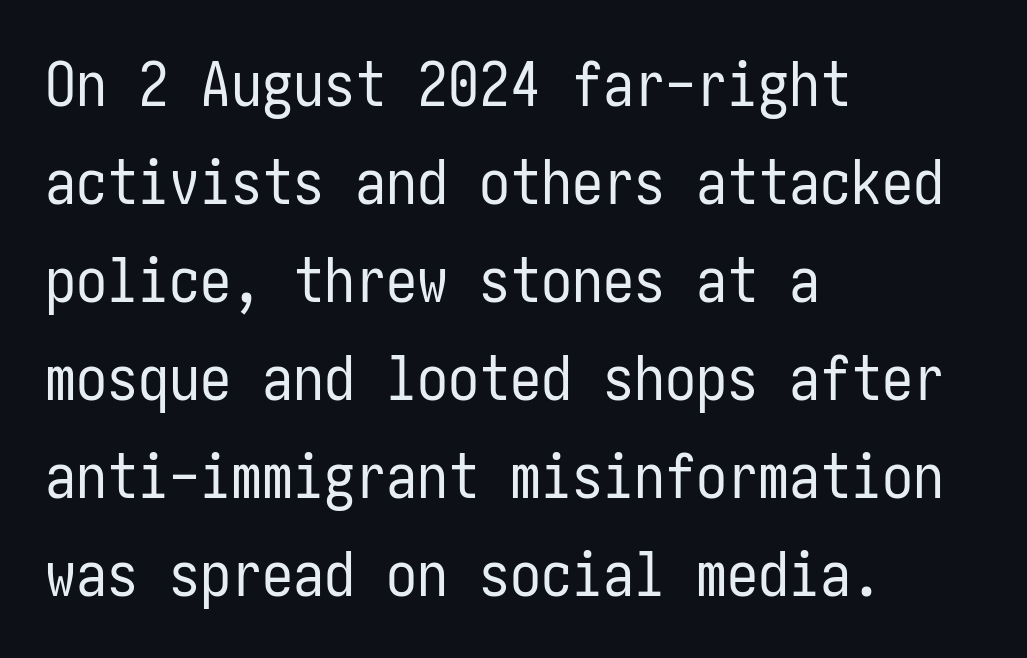
Q: Is the text bold? A: No.
Q: Is the text italic (slanted)? A: No, it is upright.
Q: Is the typeface a serif or a sans-serif typeface? A: Sans-serif.
Q: Is the text underlined? A: No.
Q: How is the paragraph aligned? A: Left-aligned.
Q: Is the spacing between letters normal or unusually wide? A: Normal.
Q: Is the spacing between lines tight, normal or loose? A: Normal.
Q: Width (condensed, normal, or wide)? A: Condensed.
Q: Stroke contrast? A: Low.
Q: x-height? A: Medium.
